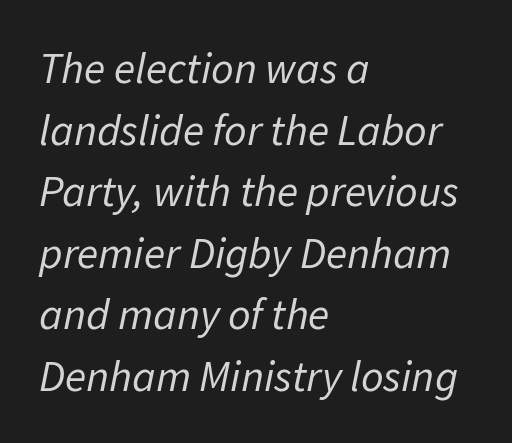
The image shows 44 px regular-weight type, italic (leaning right); set left-aligned, normal line spacing (1.4x), normal letter spacing, not underlined; low stroke contrast and a medium x-height.
